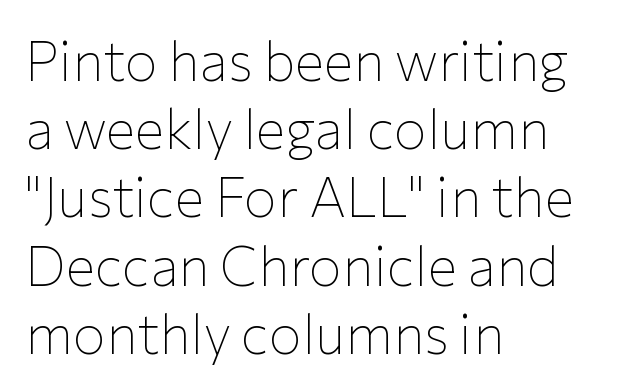
The characters display no serif detailing; their extremities are plain. The letterforms sit shoulder to shoulder at normal distance. Is the stroke heavy? The answer is a plain regular-or-lighter. Caption: multi-line text, flush left, ragged right. In terms of posture, this sample is upright. Has an underline been added? It has not.
